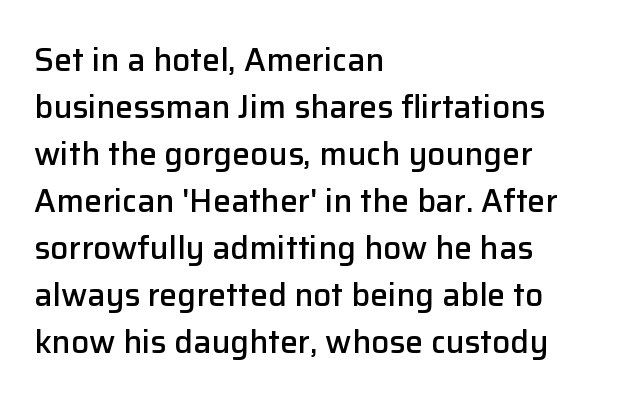
The image shows 32 px semibold sans-serif type, upright; set left-aligned, normal line spacing (1.47x), normal letter spacing, not underlined; low stroke contrast and a medium x-height.
